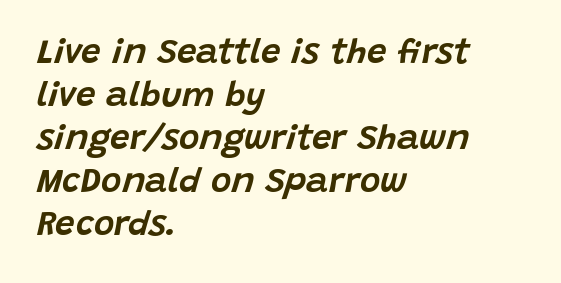
When letters slant like this, we call the style italic. Check the space under the baseline: it is left empty. Caption: multi-line text, flush left, ragged right. Standard letterfit; no display-style spreading of the glyphs. This sample has the flowing, uneven cadence of proportional lettering.
